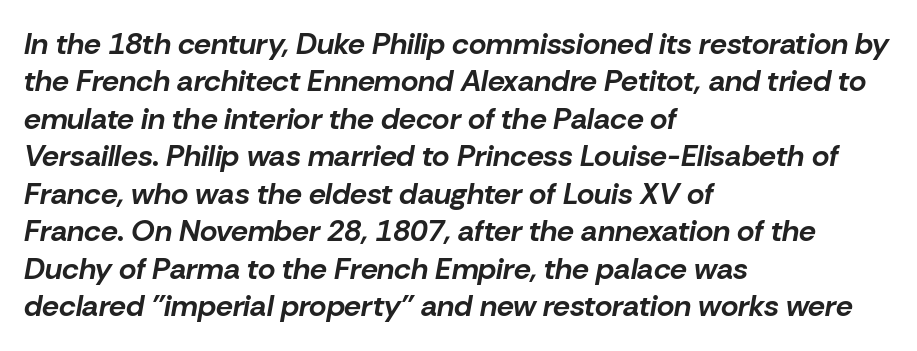
{"italic": "yes", "lean": "right", "slant_degrees": 10, "bold": "yes", "weight": "bold", "width": "normal", "stroke_contrast": "low", "x_height": "medium", "monospaced": "no", "underline": "no", "align": "left", "line_spacing": "normal", "line_spacing_ratio": 1.25, "letter_spacing": "normal", "letter_spacing_em": 0.0, "glyph_px": 30}
